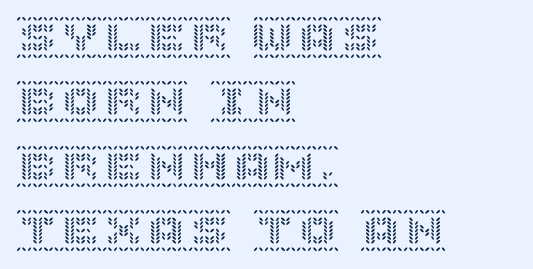
Q: Is the text italic (slanted)? A: No, it is upright.
Q: Is the text underlined? A: No.
Q: How is the paragraph aligned? A: Left-aligned.
Q: Is the spacing between letters normal or unusually wide? A: Normal.
Q: Is the spacing between lines tight, normal or loose? A: Normal.
Q: Width (condensed, normal, or wide)? A: Normal.
Q: x-height? A: Large.
